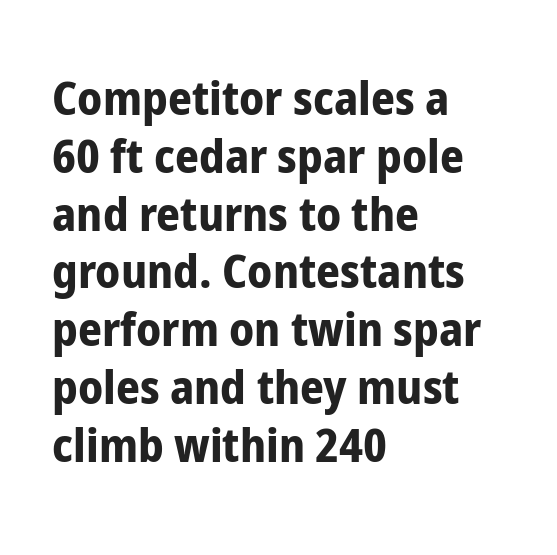
{"serif": "no", "italic": "no", "bold": "yes", "weight": "bold", "width": "condensed", "stroke_contrast": "low", "x_height": "medium", "monospaced": "no", "underline": "no", "align": "left", "line_spacing_ratio": 1.23, "letter_spacing": "normal", "letter_spacing_em": 0.0, "glyph_px": 47}
